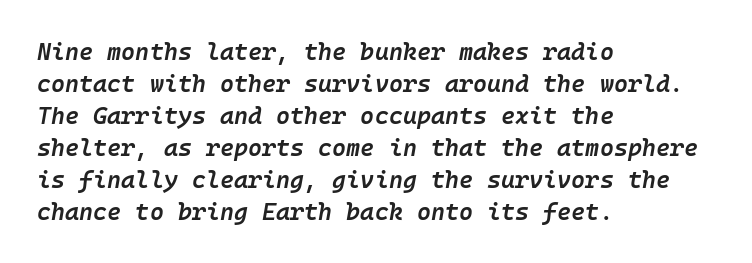
Q: Is the text bold? A: Semi-bold.
Q: Is the text italic (slanted)? A: Yes, it leans right by about 10 degrees.
Q: Is the text underlined? A: No.
Q: How is the paragraph aligned? A: Left-aligned.
Q: Is the spacing between letters normal or unusually wide? A: Normal.
Q: Is the spacing between lines tight, normal or loose? A: Normal.
